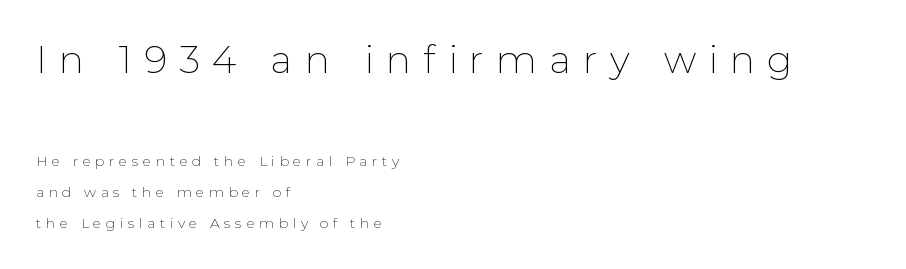
The image shows 38 px thin sans-serif type, upright; set left-aligned, loose line spacing (2.24x), unusually wide letter spacing (+0.32 em), not underlined; the first (top) block is 2.71x larger; low stroke contrast and a medium x-height.
